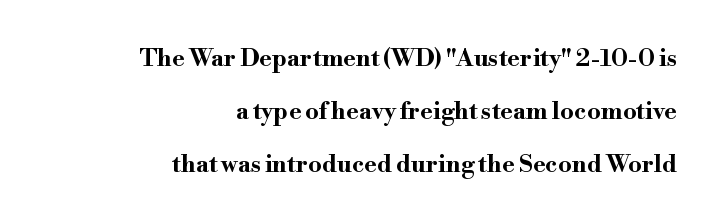
The image shows 24 px bold type, upright; set right-aligned, loose line spacing (2.21x), normal letter spacing, not underlined.
